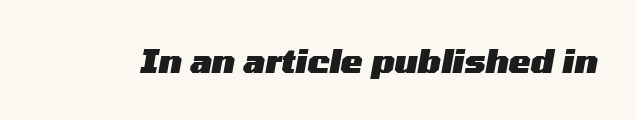
The string is rendered with underlining switched off. Words appear dense and cohesive because spacing is normal. A typesetter would mark this as italic. Weight: bold. Think of a printed novel: that variable character pitch is what you see here.
